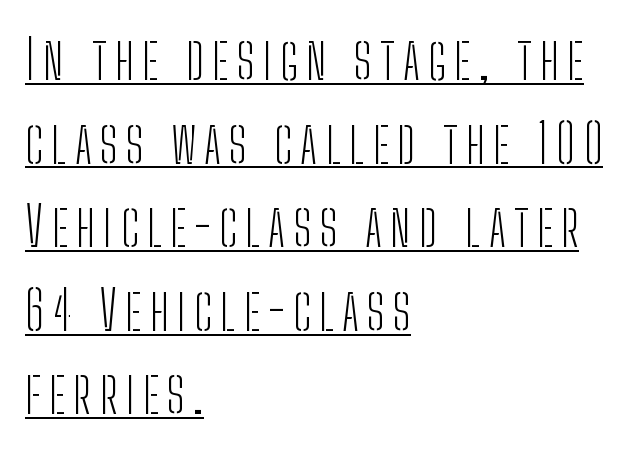
Weight class: somewhere from thin through regular. This is sans-serif lettering, the kind often seen on screens and signage. In terms of leading, this rendering sits right in the middle. The face used here is proportionally spaced, like ordinary book or web type. The setting favours the left margin, as ordinary paragraphs usually do.
